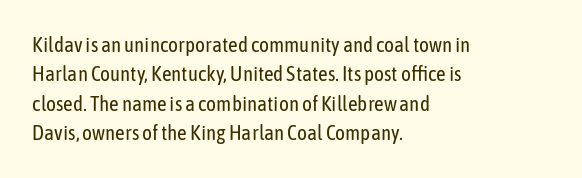
The image shows 21 px text type, upright; set left-aligned, normal line spacing (1.4x), normal letter spacing, not underlined.
